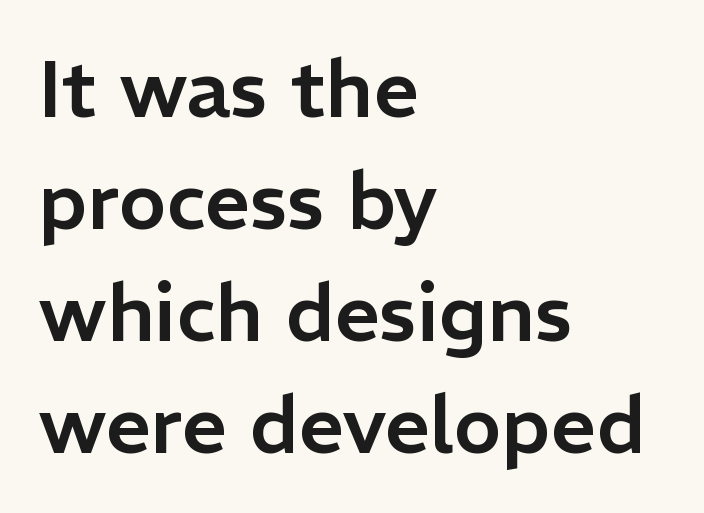
The image shows 80 px sans-serif type, upright; set left-aligned, normal line spacing (1.4x), normal letter spacing, not underlined; low stroke contrast and a medium x-height.
